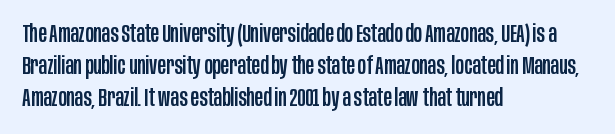
Summary of vertical rhythm: regular, with standard interline spacing. The string is rendered with underlining switched off. This rendering uses left alignment, leaving the right contour irregular. The lettering stays uniformly vertical, giving the passage a roman look. The horizontal fit of the characters is conventional and even.
